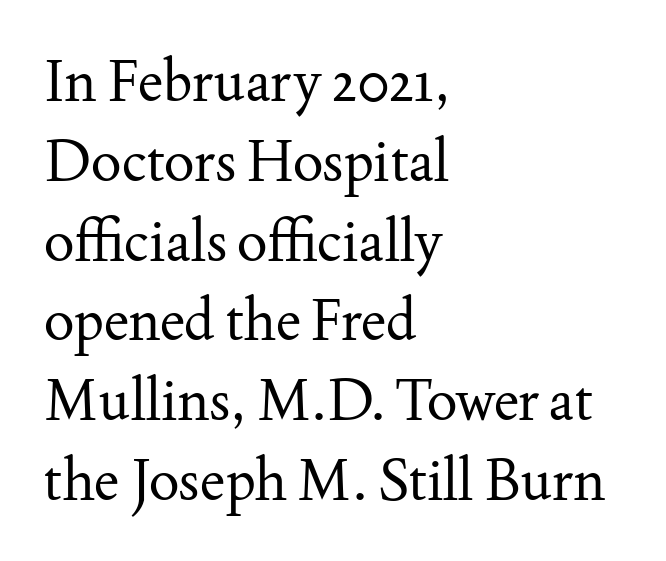
Q: Is the text bold? A: No.
Q: Is the text italic (slanted)? A: No, it is upright.
Q: Is the typeface a serif or a sans-serif typeface? A: Serif.
Q: Is the text underlined? A: No.
Q: How is the paragraph aligned? A: Left-aligned.
Q: Is the spacing between letters normal or unusually wide? A: Normal.
Q: Is the spacing between lines tight, normal or loose? A: Normal.
Q: Width (condensed, normal, or wide)? A: Normal.
Q: Stroke contrast? A: Medium.
Q: x-height? A: Small.
Q: Monospaced? A: No.
